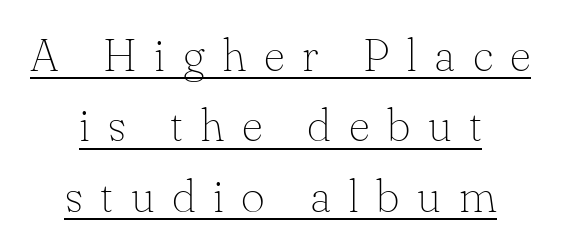
{"serif": "yes", "italic": "no", "bold": "no", "weight": "thin", "width": "normal", "stroke_contrast": "low", "x_height": "small", "monospaced": "no", "underline": "yes", "align": "center", "line_spacing": "normal", "line_spacing_ratio": 1.53, "letter_spacing": "wide", "letter_spacing_em": 0.38, "glyph_px": 46}
